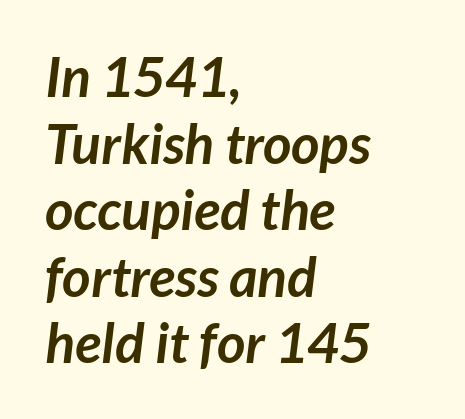
{"serif": "no", "bold": "yes", "weight": "semibold", "width": "normal", "stroke_contrast": "low", "x_height": "medium", "monospaced": "no", "underline": "no", "align": "left", "line_spacing_ratio": 1.21, "letter_spacing": "normal", "letter_spacing_em": 0.0, "glyph_px": 55}
